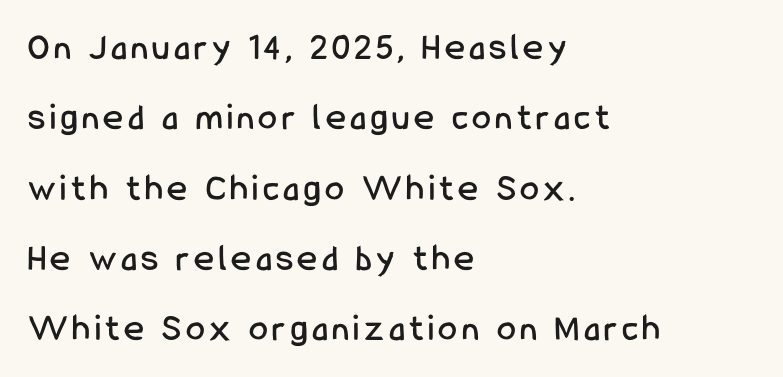
Do the characters align in a grid? No, the font is proportional. Has an underline been added? It has not. Does the type have serifs? No, each stem ends abruptly. The lettering stays uniformly vertical, giving the passage a roman look. The lines are quadded left.
